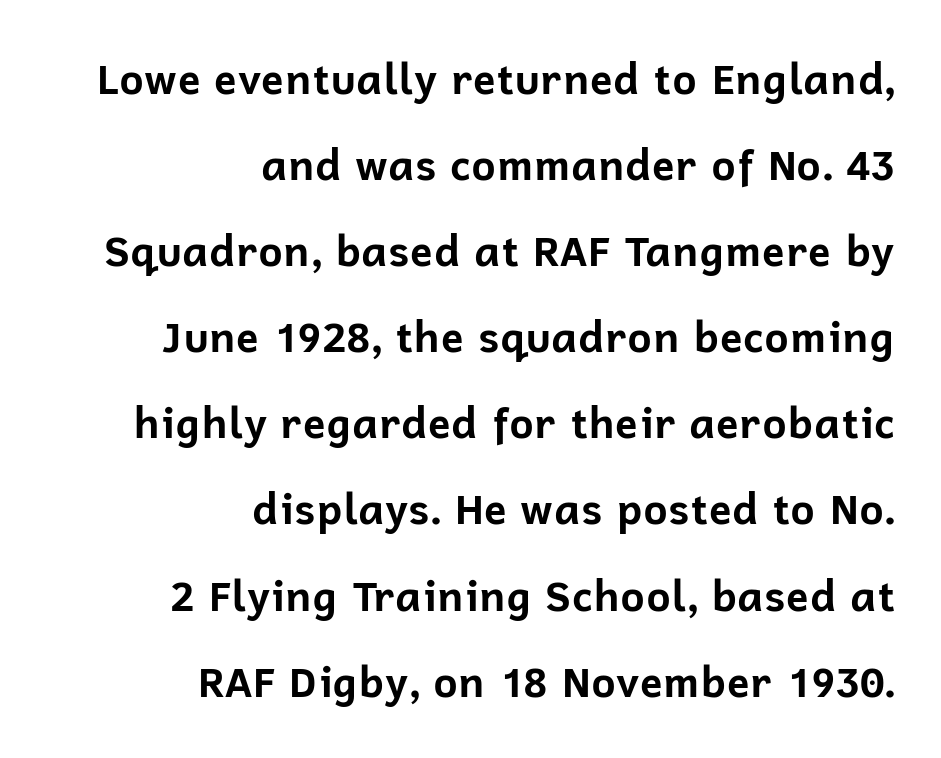
{"serif": "no", "italic": "no", "bold": "yes", "weight": "bold", "width": "normal", "stroke_contrast": "low", "x_height": "medium", "monospaced": "no", "underline": "no", "align": "right", "line_spacing": "loose", "line_spacing_ratio": 2.05, "letter_spacing": "normal", "letter_spacing_em": 0.0, "glyph_px": 42}
